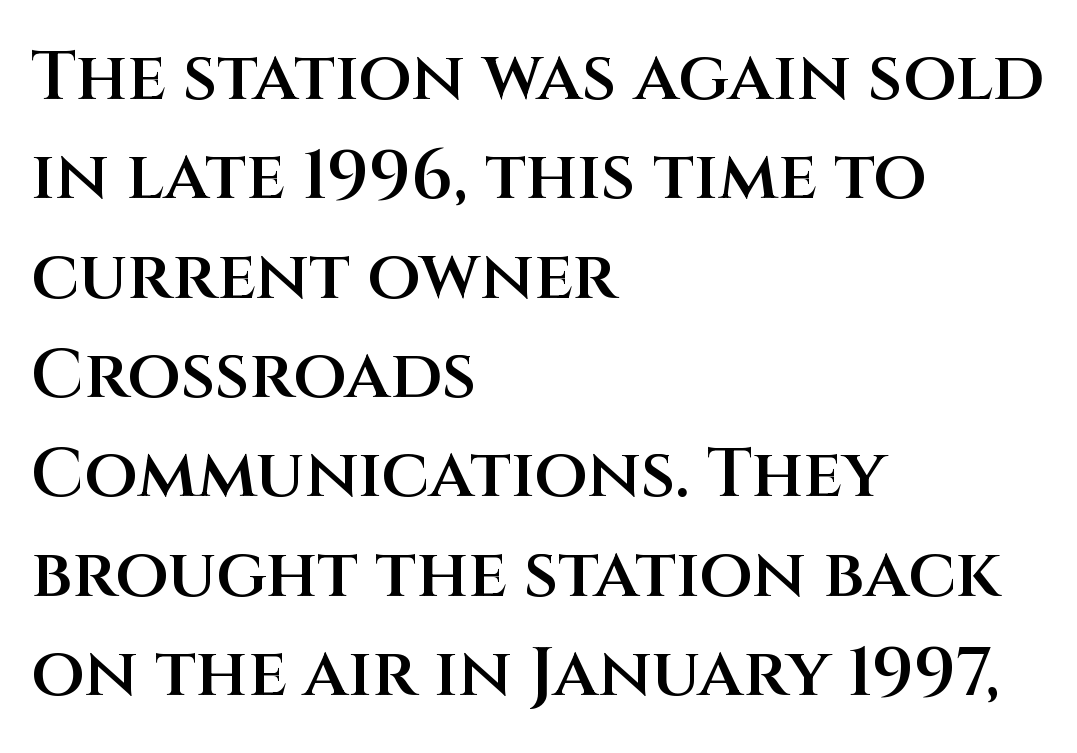
Regular leading. If you drew a line through each stem, it would be perfectly vertical. The font is running at a semibold setting, under full bold. The paragraph shown leans on its left margin. The zone under the glyphs is completely vacant.
